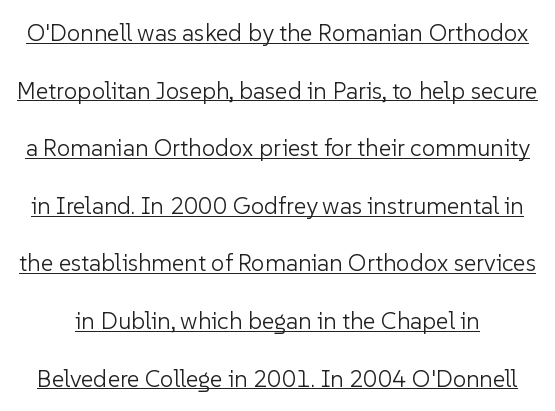
Q: Is the text bold? A: No.
Q: Is the text italic (slanted)? A: No, it is upright.
Q: Is the text underlined? A: Yes.
Q: Is the spacing between letters normal or unusually wide? A: Normal.
Q: Is the spacing between lines tight, normal or loose? A: Loose.
